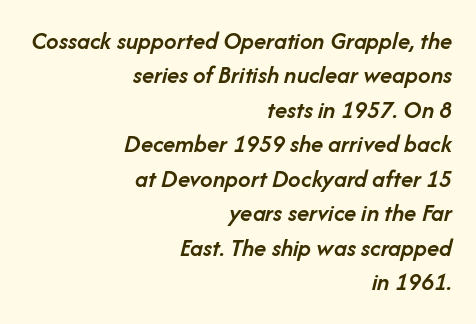
The image shows 25 px text type, italic (leaning right); set right-aligned, normal line spacing (1.38x), normal letter spacing, not underlined.
